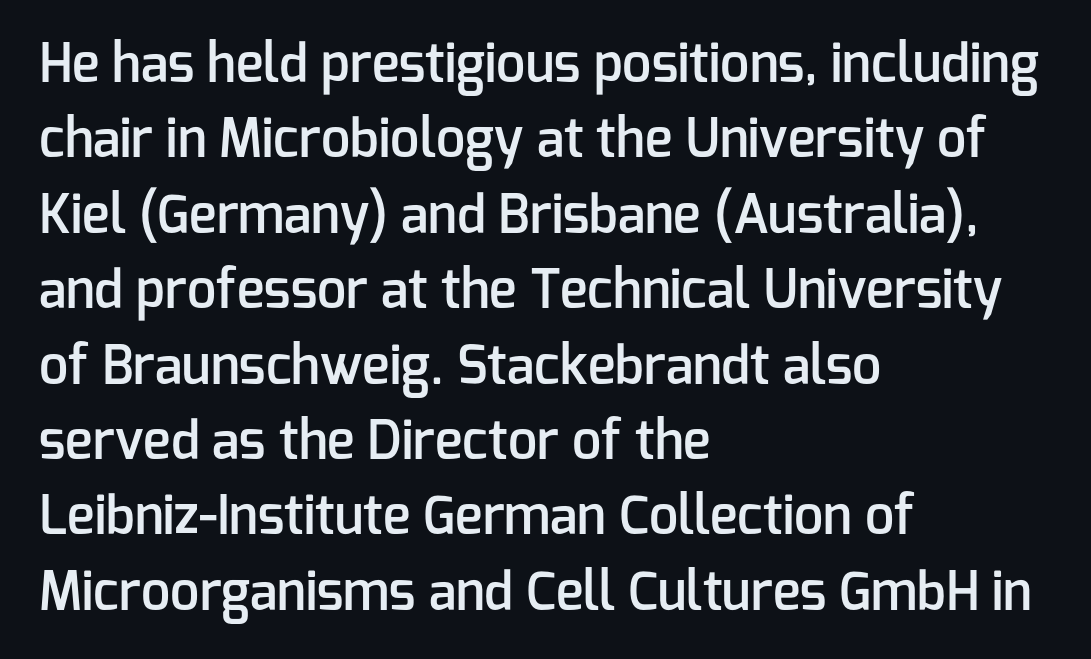
Q: Is the text bold? A: Semi-bold.
Q: Is the text italic (slanted)? A: No, it is upright.
Q: Is the typeface a serif or a sans-serif typeface? A: Sans-serif.
Q: Is the text underlined? A: No.
Q: How is the paragraph aligned? A: Left-aligned.
Q: Is the spacing between letters normal or unusually wide? A: Normal.
Q: Is the spacing between lines tight, normal or loose? A: Normal.
Q: Width (condensed, normal, or wide)? A: Normal.
Q: Stroke contrast? A: Low.
Q: x-height? A: Medium.
Q: Monospaced? A: No.
